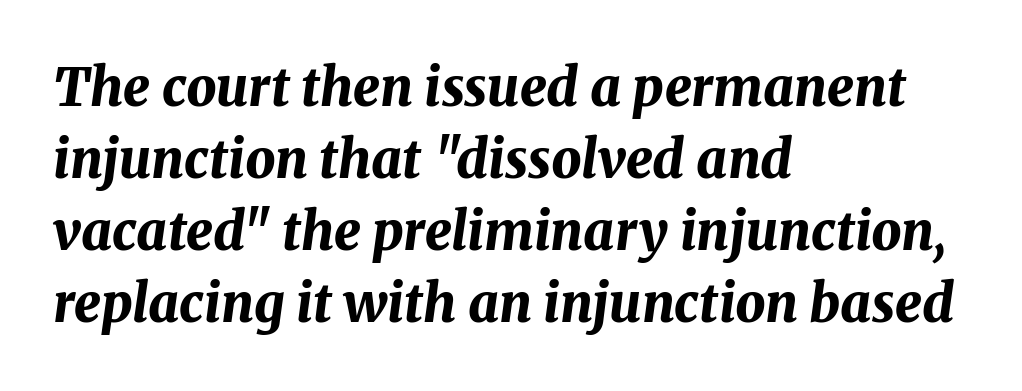
Q: Is the text bold? A: Yes.
Q: Is the text italic (slanted)? A: Yes, it leans right by about 8 degrees.
Q: Is the text underlined? A: No.
Q: How is the paragraph aligned? A: Left-aligned.
Q: Is the spacing between letters normal or unusually wide? A: Normal.
Q: Is the spacing between lines tight, normal or loose? A: Normal.
Q: Width (condensed, normal, or wide)? A: Normal.
Q: Stroke contrast? A: Medium.
Q: x-height? A: Medium.
Q: Monospaced? A: No.
